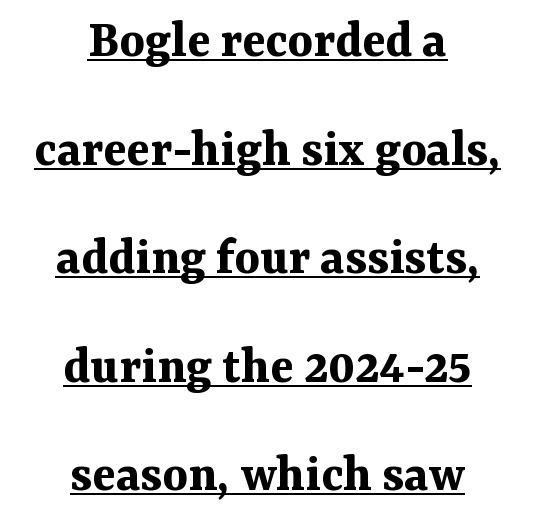
The rendering positions every line midway between the sides. The passage shown is typeset with a serif family. The typography opts for an upright posture over an oblique one. What stands out about the letter spacing? Nothing — it is the standard amount. Descenders here cross a horizontal rule under the line. Pretty heavy lettering here — definitely bold.
